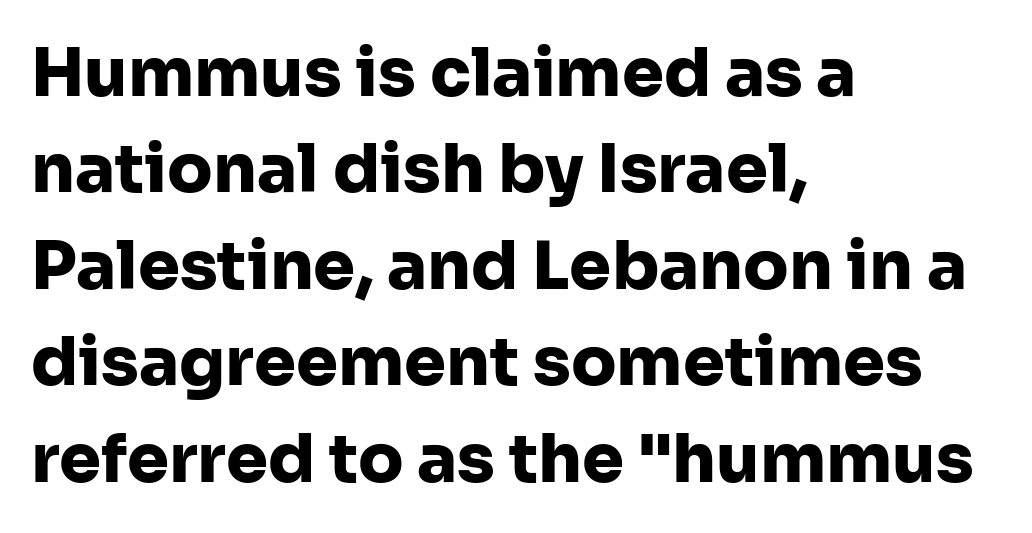
The image shows 67 px heavy sans-serif type, upright; set left-aligned, normal line spacing (1.44x), normal letter spacing, not underlined; low stroke contrast and a medium x-height.
